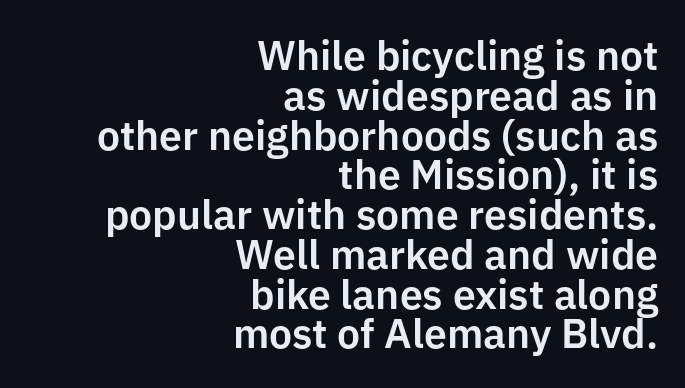
The image shows 41 px sans-serif type, upright; set right-aligned, tight line spacing (0.97x), normal letter spacing, not underlined; low stroke contrast and a medium x-height.
